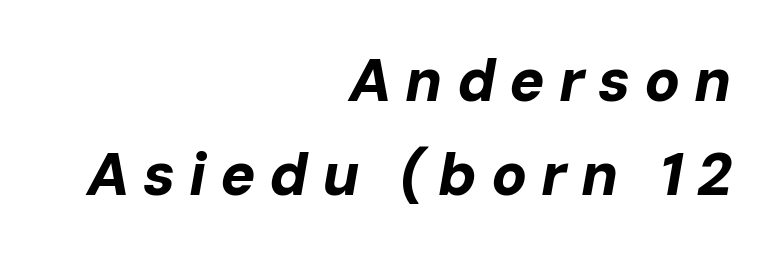
Q: Is the text bold? A: Yes.
Q: Is the text italic (slanted)? A: Yes, it leans right by about 10 degrees.
Q: Is the text underlined? A: No.
Q: How is the paragraph aligned? A: Right-aligned.
Q: Is the spacing between letters normal or unusually wide? A: Unusually wide.
Q: Is the spacing between lines tight, normal or loose? A: Normal.
Q: Width (condensed, normal, or wide)? A: Normal.
Q: Stroke contrast? A: Low.
Q: x-height? A: Medium.
Q: Monospaced? A: No.
